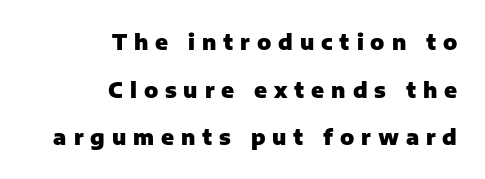
The image shows 21 px bold type, upright; set right-aligned, loose line spacing (2.27x), unusually wide letter spacing (+0.33 em), not underlined.
